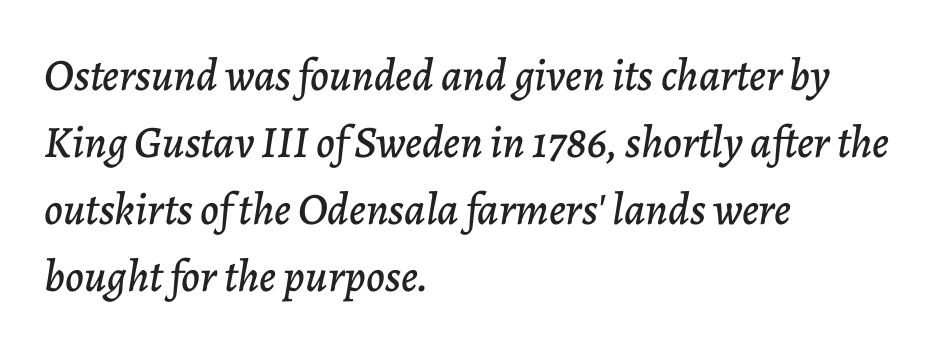
{"italic": "yes", "lean": "right", "slant_degrees": 7, "width": "normal", "stroke_contrast": "low", "x_height": "medium", "monospaced": "no", "underline": "no", "align": "left", "line_spacing": "normal", "line_spacing_ratio": 1.49, "letter_spacing": "normal", "letter_spacing_em": 0.0, "glyph_px": 45}
